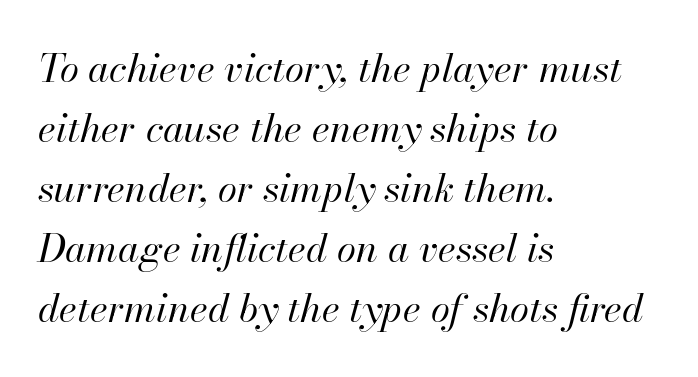
The image shows 39 px regular-weight type, italic (leaning right); set left-aligned, normal line spacing (1.54x), normal letter spacing, not underlined; high stroke contrast and a small x-height.
